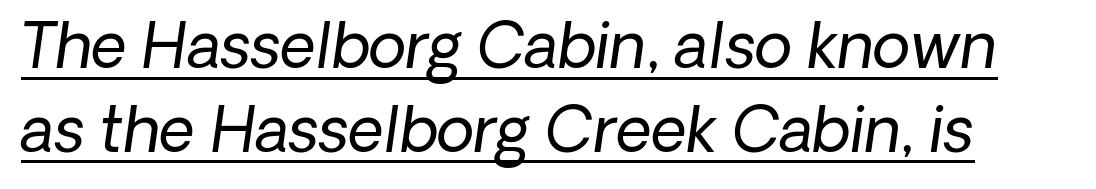
{"italic": "yes", "lean": "right", "slant_degrees": 8, "bold": "no", "weight": "regular", "width": "normal", "stroke_contrast": "low", "x_height": "medium", "monospaced": "no", "underline": "yes", "line_spacing": "normal", "line_spacing_ratio": 1.35, "letter_spacing": "normal", "letter_spacing_em": 0.0, "glyph_px": 62}
